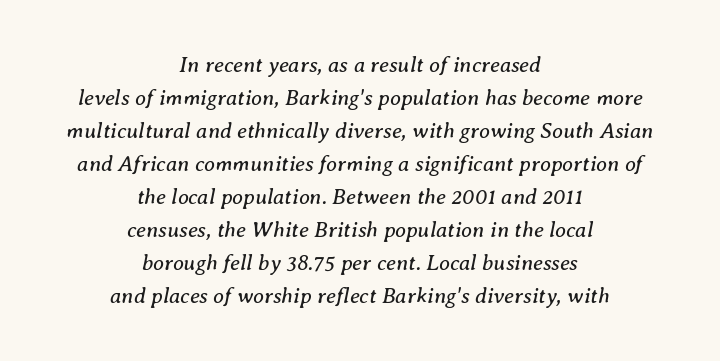
Nobody touched the tracking dial on this one. The strokes carry an ordinary text weight at most. The gap between lines stays unmarked. Rendered with sloped, italic letterforms. Each new line begins a customary step beneath the previous one.
